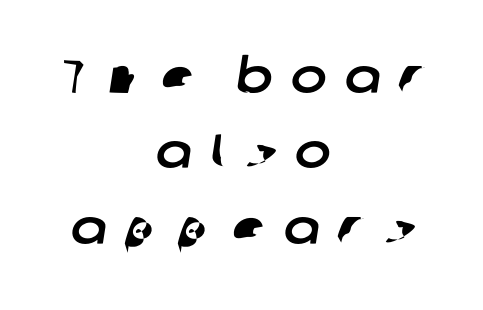
{"serif": "no", "width": "normal", "stroke_contrast": "low", "x_height": "medium", "monospaced": "no", "underline": "no", "align": "center", "line_spacing": "normal", "line_spacing_ratio": 1.57, "letter_spacing": "wide", "letter_spacing_em": 0.38, "glyph_px": 48}
